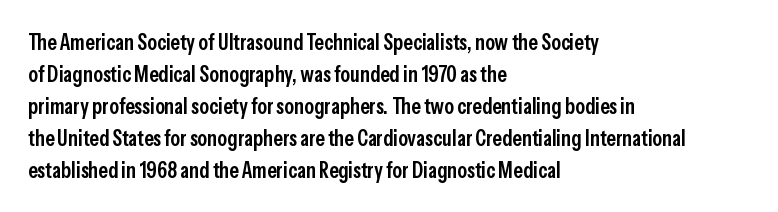
A typesetter would mark this as roman, not italic. If you drew a ruler down the left edge, every line would touch it. Look at the tracking — it's just the regular setting, nothing added. Regular leading.
